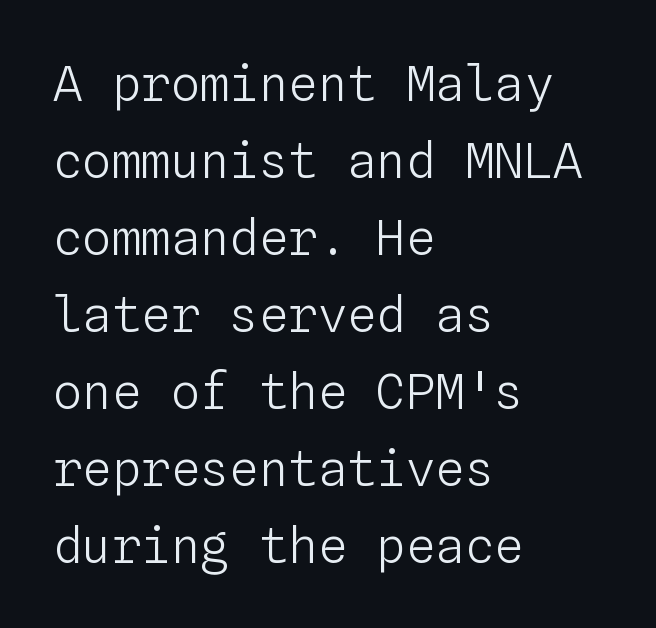
{"italic": "no", "bold": "no", "weight": "light", "width": "normal", "stroke_contrast": "low", "x_height": "medium", "monospaced": "yes", "underline": "no", "align": "left", "line_spacing": "normal", "line_spacing_ratio": 1.57, "letter_spacing": "normal", "letter_spacing_em": 0.0, "glyph_px": 49}
